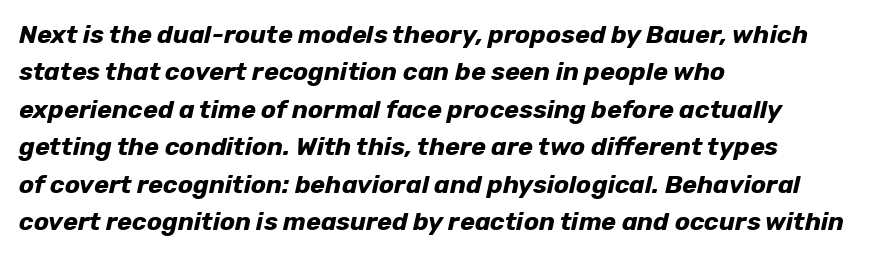
Horizontal alignment here is leftward, the default for most running prose. Clear beneath every line of the passage. The face used here has a pronounced slope to its letters. Characters follow at the spacing the type designer built in. The designer left line spacing at the default.
